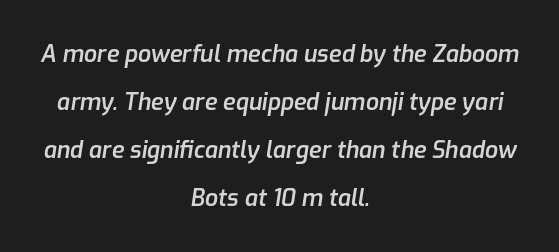
Does the leading feel generous? Absolutely, it's lavish. Does the copy run flush right? No — it is centered line by line. The zone under the glyphs is completely vacant. These words are printed semibold, heavier than regular yet not bold. You can tell it's italic because the verticals aren't actually vertical. Spacing between characters is what you'd get straight out of the box.
